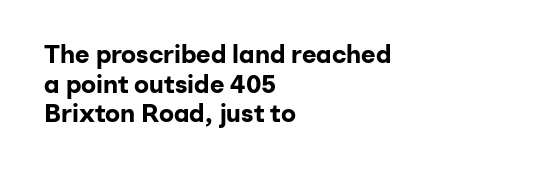
The image shows 25 px bold type, upright; set left-aligned, line spacing 1.19x, normal letter spacing, not underlined.
